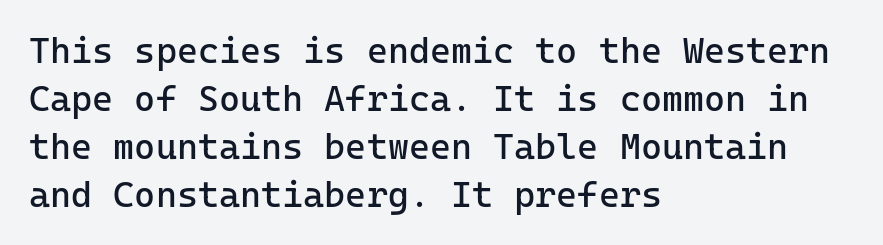
{"serif": "no", "italic": "no", "bold": "no", "weight": "regular", "width": "normal", "stroke_contrast": "low", "x_height": "medium", "monospaced": "yes", "underline": "no", "align": "left", "line_spacing": "normal", "line_spacing_ratio": 1.33, "letter_spacing": "normal", "letter_spacing_em": 0.0, "glyph_px": 36}
